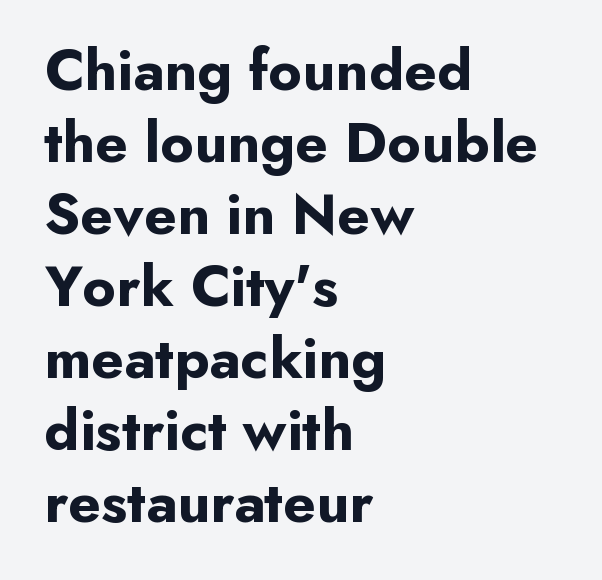
The image shows 59 px bold sans-serif type, upright; set left-aligned, line spacing 1.22x, normal letter spacing, not underlined; low stroke contrast and a small x-height.
